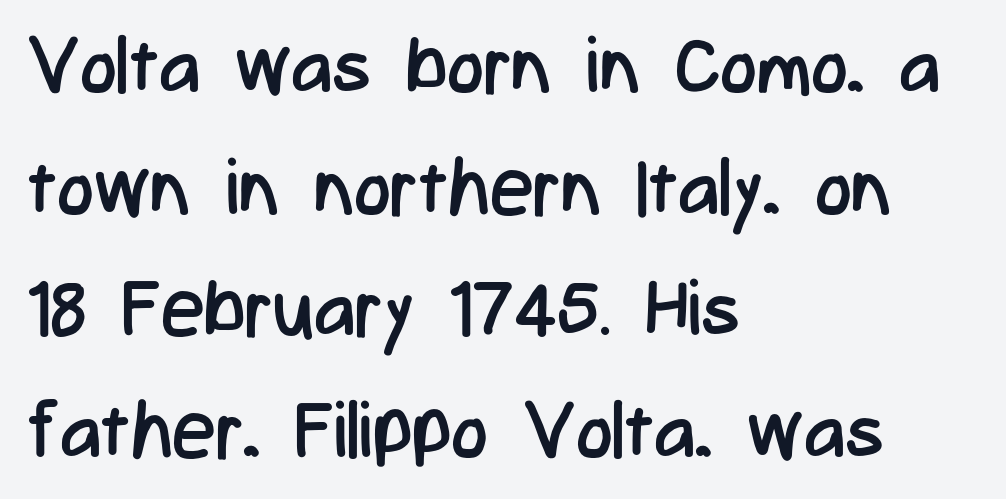
Q: Is the text bold? A: No.
Q: Is the text italic (slanted)? A: No, it is upright.
Q: Is the typeface a serif or a sans-serif typeface? A: Sans-serif.
Q: Is the text underlined? A: No.
Q: How is the paragraph aligned? A: Left-aligned.
Q: Is the spacing between letters normal or unusually wide? A: Normal.
Q: Is the spacing between lines tight, normal or loose? A: Normal.
Q: Width (condensed, normal, or wide)? A: Condensed.
Q: Stroke contrast? A: Low.
Q: x-height? A: Medium.
Q: Monospaced? A: No.
